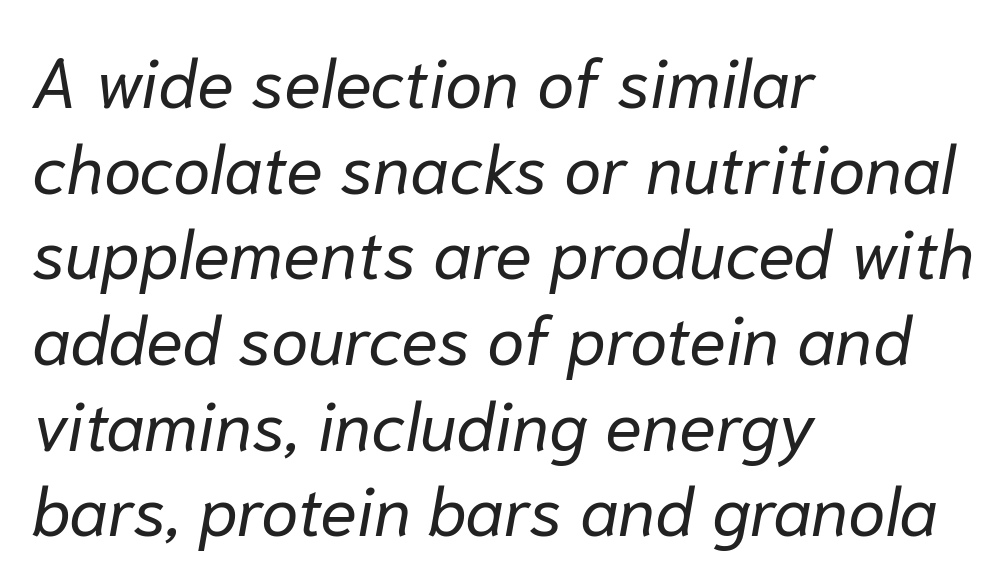
Looks like regular typesetting: each glyph gets only the width it needs. Line spacing here is normal. The space directly below the letters is spotless. Style check: oblique. Nobody touched the tracking dial on this one.
